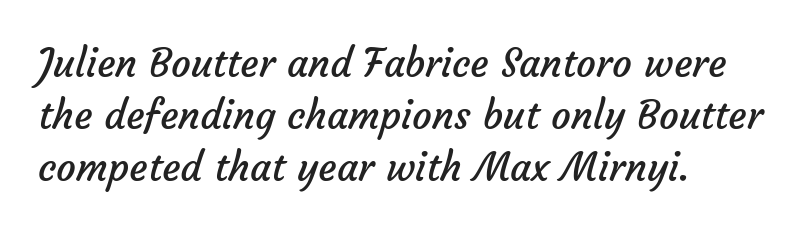
Here the designer chose a conventional face with non-uniform glyph widths. Weight: not bold — regular or lighter. Check the space under the baseline: it is left empty. Compared with typical paragraphs, the rows here are spaced about the same. Casual observation: everything's shoved over to the left.
